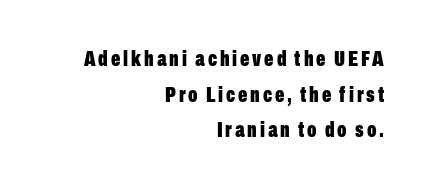
A bare baseline throughout the passage. These lines are set flush right with a ragged left edge. Notice how the stems are strictly vertical — no italics here. Chunky letters — that's bold for sure. One glance says typical: line gaps are just what's usual.
